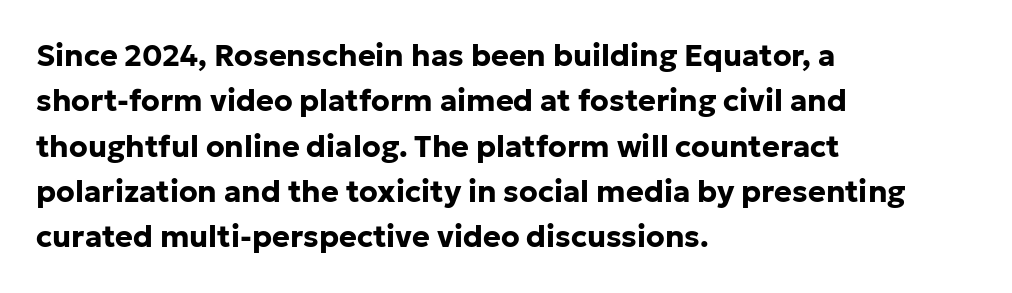
Q: Is the text bold? A: Yes.
Q: Is the text italic (slanted)? A: No, it is upright.
Q: Is the typeface a serif or a sans-serif typeface? A: Sans-serif.
Q: Is the text underlined? A: No.
Q: How is the paragraph aligned? A: Left-aligned.
Q: Is the spacing between letters normal or unusually wide? A: Normal.
Q: Is the spacing between lines tight, normal or loose? A: Normal.
Q: Width (condensed, normal, or wide)? A: Normal.
Q: Stroke contrast? A: Low.
Q: x-height? A: Medium.
Q: Monospaced? A: No.
